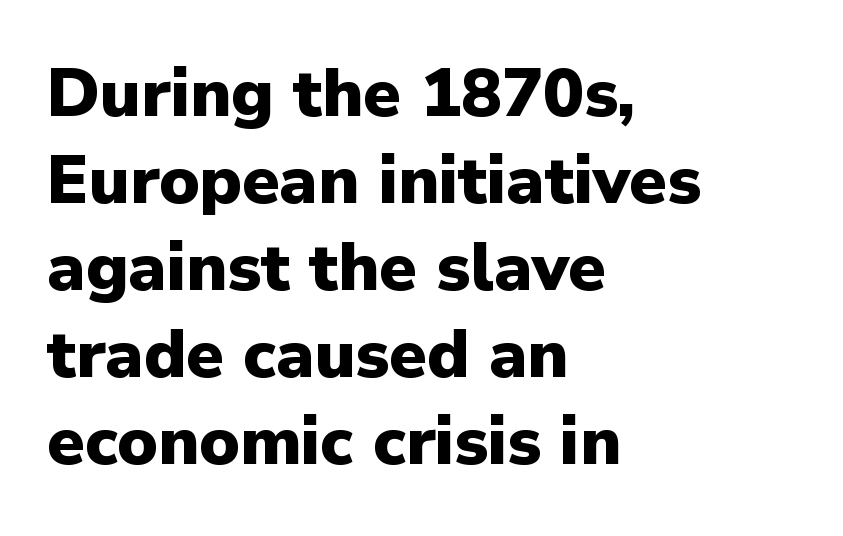
The tracking reads as untouched default to a designer's eye. The lettering stays uniformly vertical, giving the passage a roman look. One glance says typical: line gaps are just what's usual. The font family rendered here belongs to the sans-serif group.
